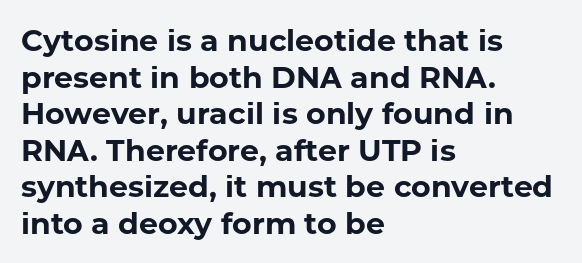
The image shows 30 px bold sans-serif type, upright; set left-aligned, line spacing 1.22x, normal letter spacing, not underlined; low stroke contrast and a medium x-height.
